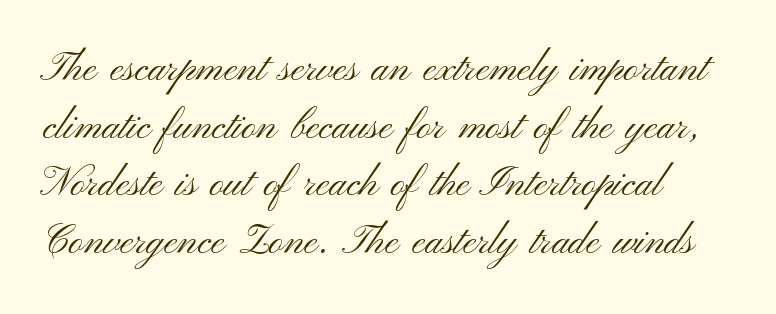
Just letters on the line, the space beneath them empty. There is no visible air inserted between adjacent glyphs. Quick note: interline space is typical.
